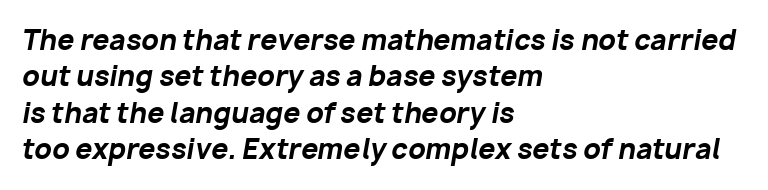
A bare baseline throughout the passage. An italicized treatment has been applied to the whole sample. The compositor pushed each line to the left boundary. Vertically, the passage feels balanced, rows spaced as you'd expect. Does extra space separate the letters? No, they use regular spacing. Heavy, bold letterforms.
